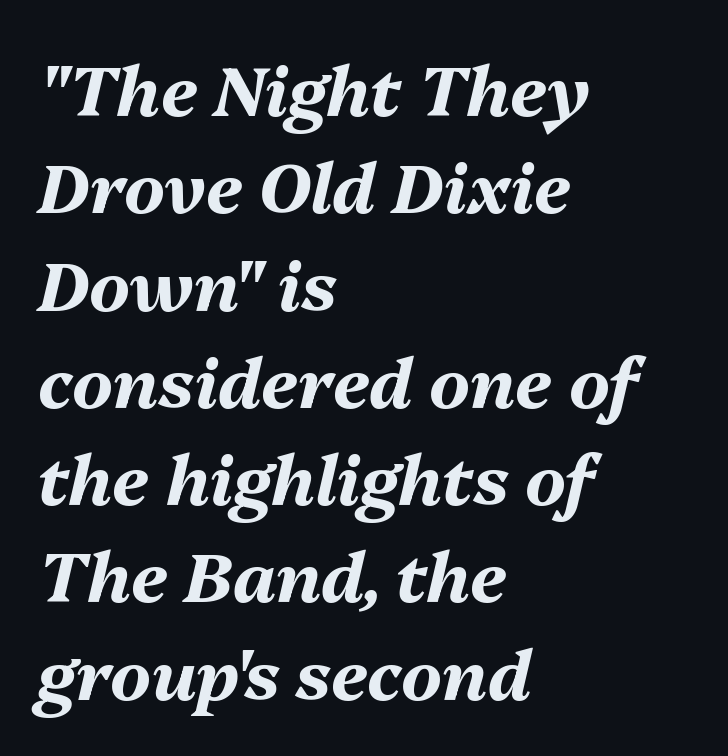
{"italic": "yes", "lean": "right", "slant_degrees": 13, "bold": "yes", "weight": "bold", "width": "normal", "stroke_contrast": "medium", "x_height": "medium", "monospaced": "no", "underline": "no", "align": "left", "line_spacing": "normal", "line_spacing_ratio": 1.41, "letter_spacing": "normal", "letter_spacing_em": 0.0, "glyph_px": 69}
